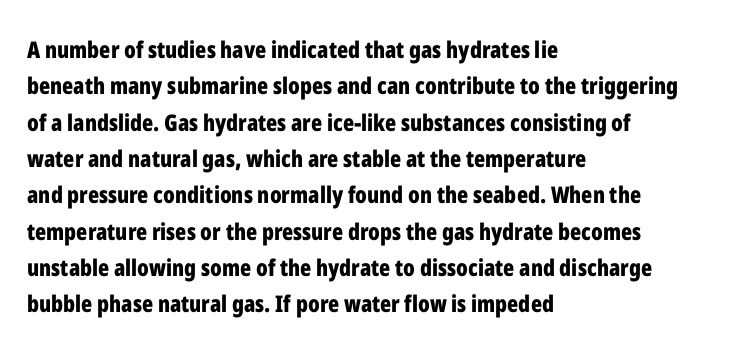
Q: Is the text bold? A: Yes.
Q: Is the text italic (slanted)? A: No, it is upright.
Q: Is the text underlined? A: No.
Q: How is the paragraph aligned? A: Left-aligned.
Q: Is the spacing between letters normal or unusually wide? A: Normal.
Q: Is the spacing between lines tight, normal or loose? A: Normal.
